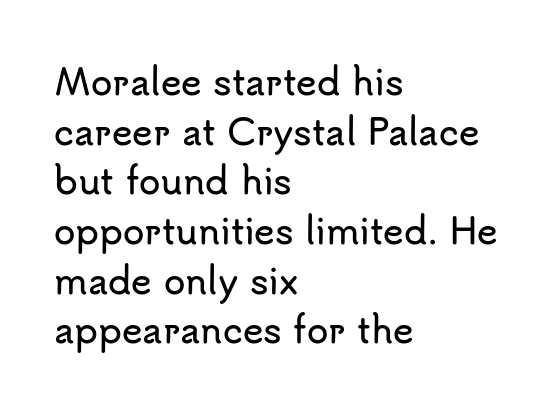
{"serif": "no", "italic": "no", "width": "normal", "stroke_contrast": "low", "x_height": "small", "monospaced": "no", "underline": "no", "align": "left", "line_spacing": "normal", "line_spacing_ratio": 1.42, "letter_spacing": "normal", "letter_spacing_em": 0.0, "glyph_px": 35}
